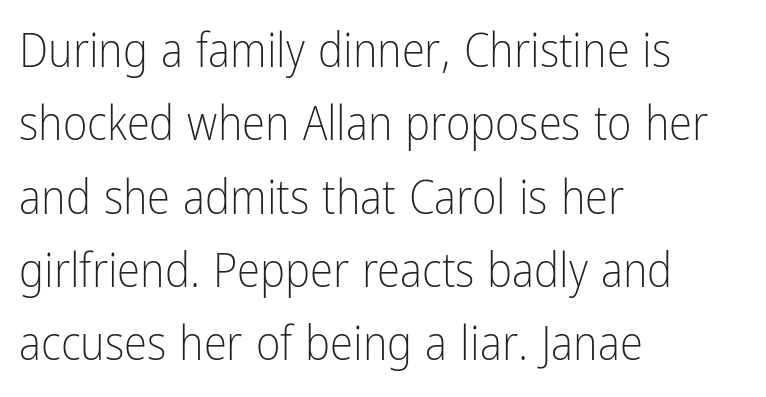
The rendering uses natural spacing where letterforms have individual widths. Characters follow at the spacing the type designer built in. This rendering features lettering with no underline. The face looks like a standard text weight, possibly lighter.
